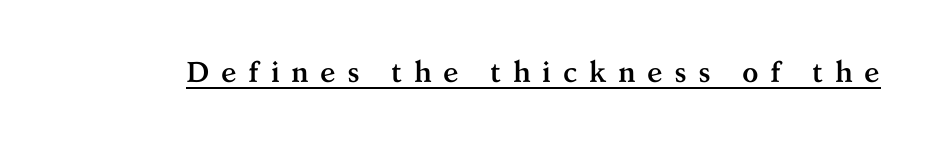
The image shows 29 px semibold serif type, upright; set unusually wide letter spacing (+0.39 em), underlined; medium stroke contrast and a medium x-height.
